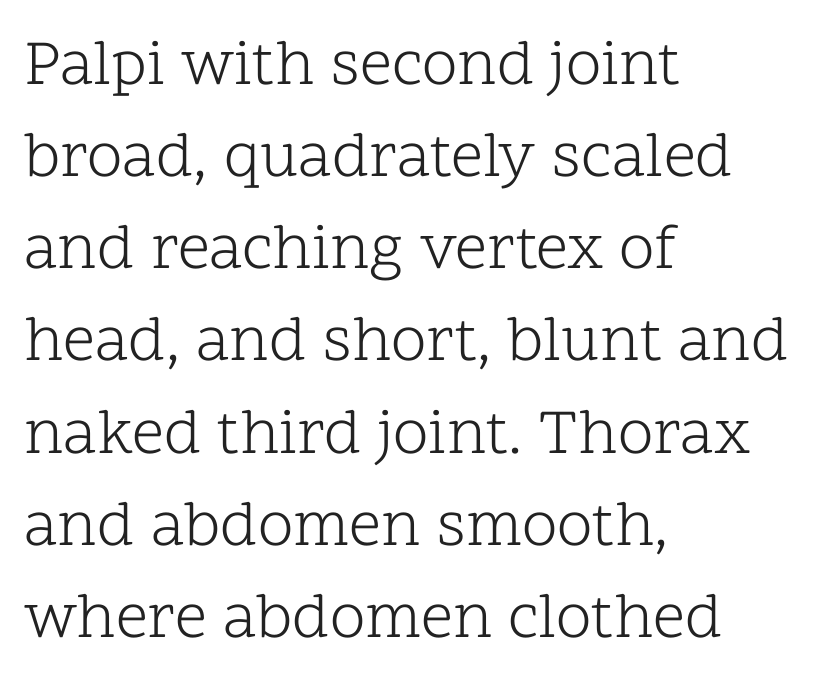
Q: Is the text bold? A: No.
Q: Is the text italic (slanted)? A: No, it is upright.
Q: Is the typeface a serif or a sans-serif typeface? A: Serif.
Q: Is the text underlined? A: No.
Q: How is the paragraph aligned? A: Left-aligned.
Q: Is the spacing between letters normal or unusually wide? A: Normal.
Q: Is the spacing between lines tight, normal or loose? A: Normal.
Q: Width (condensed, normal, or wide)? A: Normal.
Q: Stroke contrast? A: Low.
Q: x-height? A: Medium.
Q: Monospaced? A: No.
